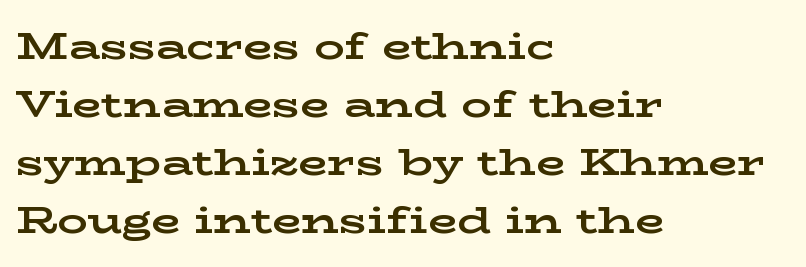
Q: Is the text bold? A: Yes.
Q: Is the text italic (slanted)? A: No, it is upright.
Q: Is the typeface a serif or a sans-serif typeface? A: Serif.
Q: Is the text underlined? A: No.
Q: How is the paragraph aligned? A: Left-aligned.
Q: Is the spacing between letters normal or unusually wide? A: Normal.
Q: Is the spacing between lines tight, normal or loose? A: Normal.
Q: Width (condensed, normal, or wide)? A: Wide.
Q: Stroke contrast? A: Low.
Q: x-height? A: Medium.
Q: Monospaced? A: No.
